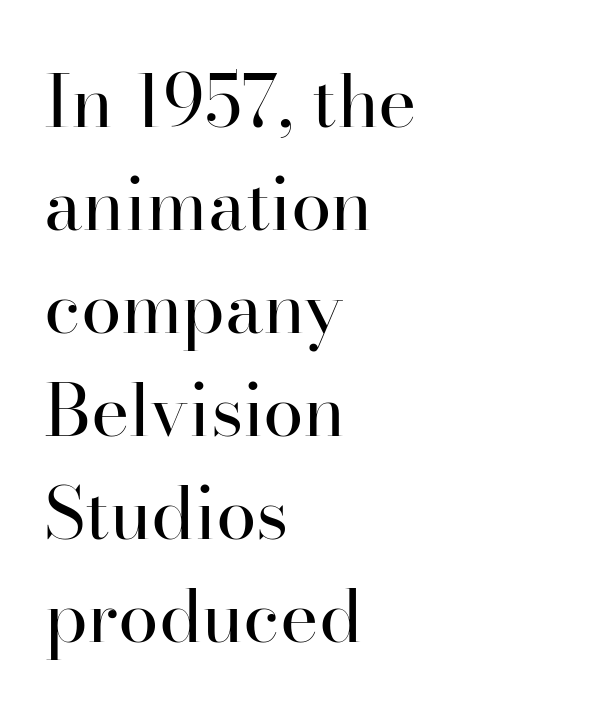
The image shows 73 px regular-weight serif type, upright; set left-aligned, normal line spacing (1.41x), normal letter spacing, not underlined; high stroke contrast and a small x-height.
